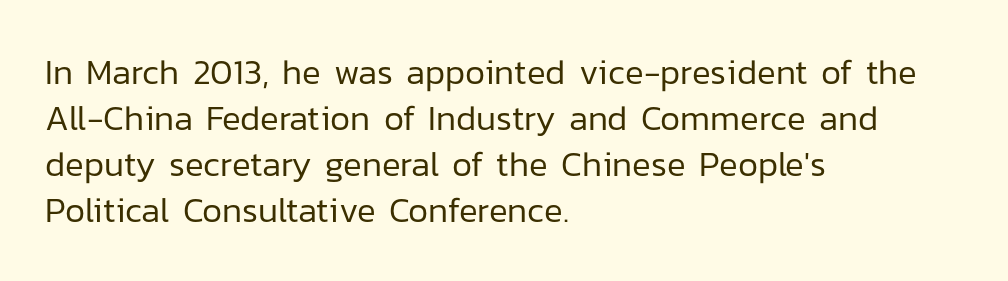
The image shows 35 px regular-weight sans-serif type, upright; set left-aligned, normal line spacing (1.31x), normal letter spacing, not underlined; low stroke contrast and a medium x-height.
